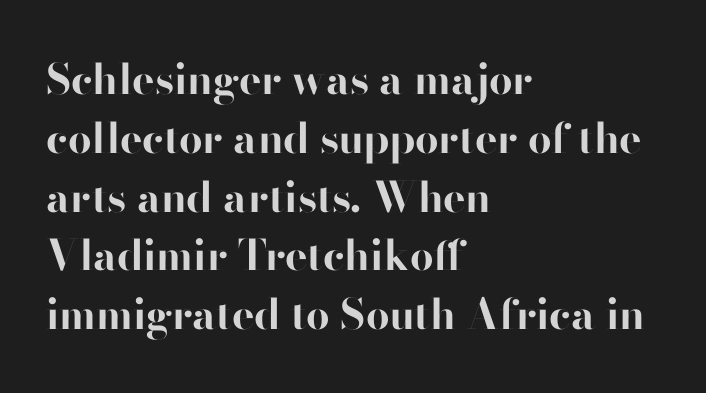
The specimen reads as upright at a glance. Descender tails drop into unmarked territory. Is this a fixed-width face? No — the glyphs have proportional, varying widths. Line starts are locked; line ends wander. Reading down the column, the eye jumps a familiar distance to each next line.
